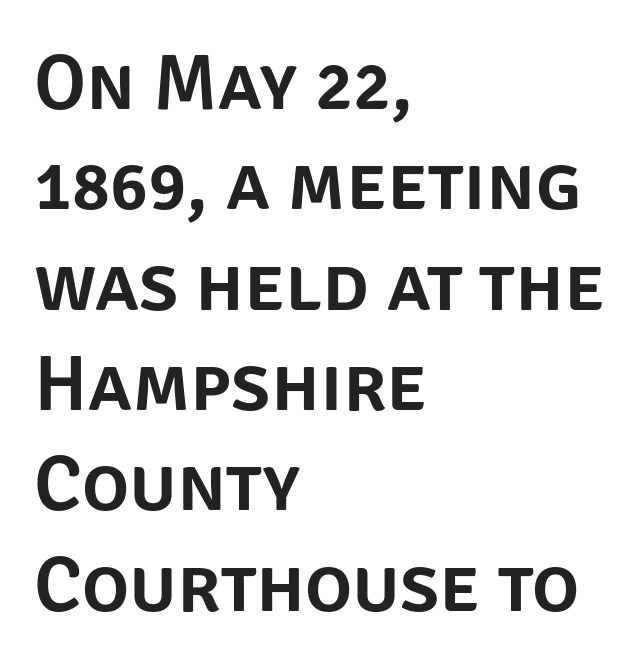
A normal amount of white space separates one row of letters from the next. Italic? Not at all — the glyphs are vertical. These lines are rendered in a variable-pitch font. Rule under the text: the space is simply empty.
